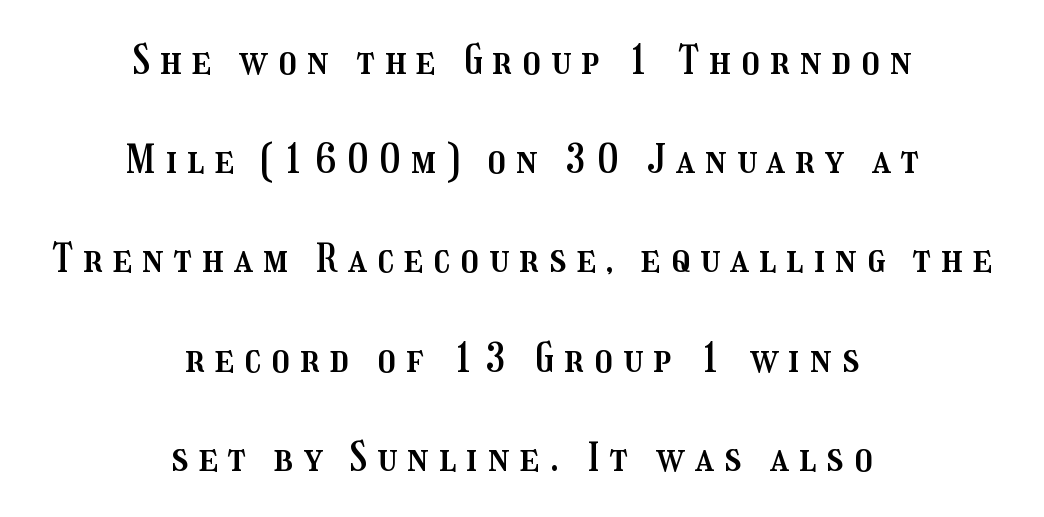
Q: Is the text italic (slanted)? A: No, it is upright.
Q: Is the text underlined? A: No.
Q: How is the paragraph aligned? A: Centered.
Q: Is the spacing between letters normal or unusually wide? A: Unusually wide.
Q: Is the spacing between lines tight, normal or loose? A: Loose.
Q: Width (condensed, normal, or wide)? A: Condensed.
Q: Stroke contrast? A: Medium.
Q: x-height? A: Medium.
Q: Monospaced? A: No.
